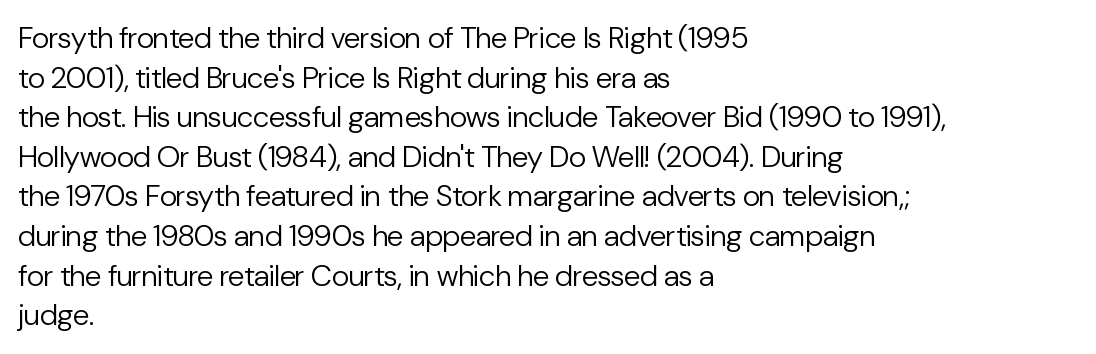
{"serif": "no", "italic": "no", "bold": "no", "weight": "regular", "width": "normal", "stroke_contrast": "low", "x_height": "medium", "monospaced": "no", "underline": "no", "align": "left", "line_spacing": "normal", "line_spacing_ratio": 1.32, "letter_spacing": "normal", "letter_spacing_em": 0.0, "glyph_px": 30}
